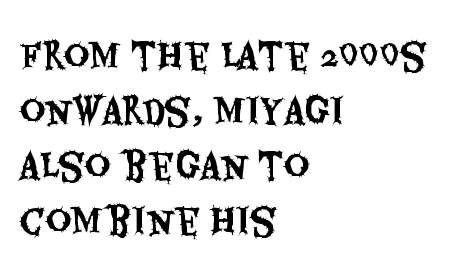
{"serif": "no", "italic": "no", "width": "condensed", "stroke_contrast": "medium", "x_height": "large", "monospaced": "no", "underline": "no", "align": "left", "line_spacing": "normal", "line_spacing_ratio": 1.57, "letter_spacing": "normal", "letter_spacing_em": 0.0, "glyph_px": 35}
